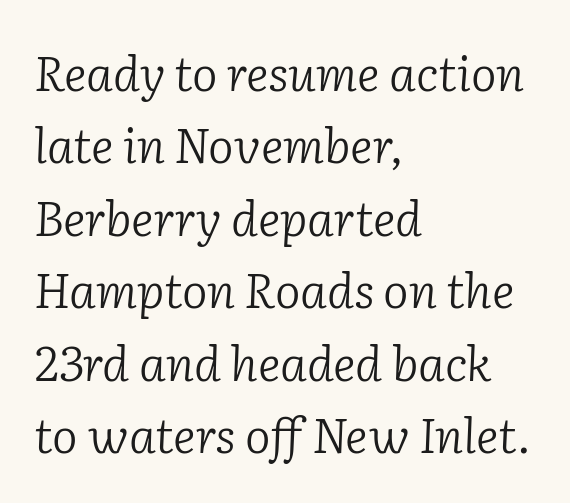
Is the type heavy? It reads as light-to-regular instead. Notice how the stems are inclined rather than vertical — that's the hallmark of italics. The designer left line spacing at the default. Glyph-to-glyph distance matches everyday printed text. Left-aligned paragraph, ragged on the right.
